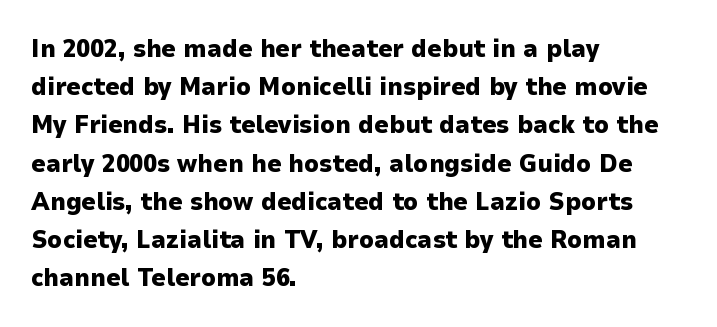
Lines of text with bare space underneath. Quick note: interline space is typical. The line texture is even and compact thanks to regular tracking. The letters stand straight up with perfectly vertical stems. I'd describe the lettering as bold — thick and assertive.
